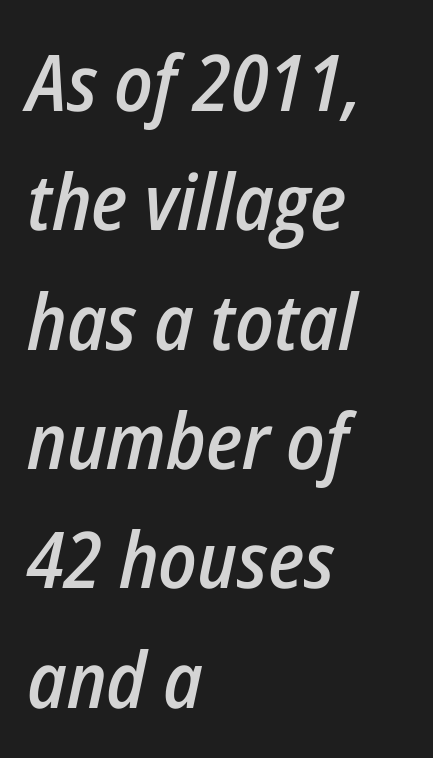
The image shows 78 px semibold, condensed type, italic (leaning right); set left-aligned, normal line spacing (1.53x), normal letter spacing, not underlined; low stroke contrast and a medium x-height.
